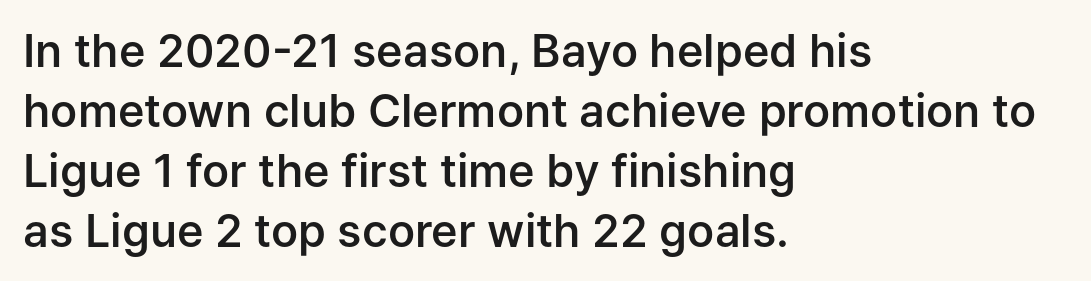
Firm but not heavy-handed strokes: this text is semibold. Left-aligned paragraph, ragged on the right. Rule under the text: the space is simply empty. Vertical spacing — default. What kind of face is this? One without serifs — a sans.
